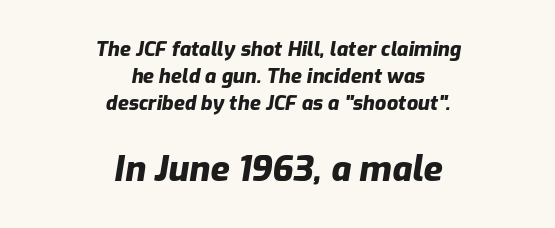
Q: Is the text bold? A: Yes.
Q: Is the text italic (slanted)? A: Yes, it leans right by about 9 degrees.
Q: Is the text underlined? A: No.
Q: How is the paragraph aligned? A: Centered.
Q: Is the spacing between letters normal or unusually wide? A: Normal.
Q: Is the spacing between lines tight, normal or loose? A: Normal.
Q: Which block of text is set in a larger size, the first (top) or the second (bottom)? A: The second (bottom) one.
Q: Width (condensed, normal, or wide)? A: Normal.
Q: Stroke contrast? A: Low.
Q: x-height? A: Medium.
Q: Monospaced? A: No.
